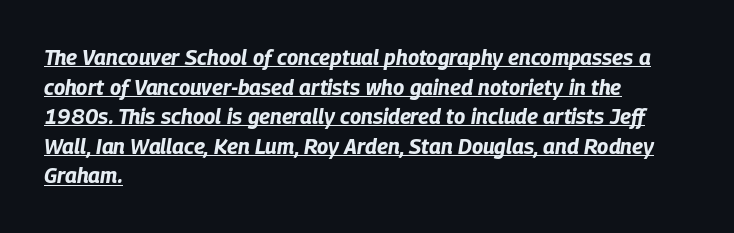
The image shows 21 px bold type, italic (leaning right); set left-aligned, normal line spacing (1.41x), normal letter spacing, underlined.
